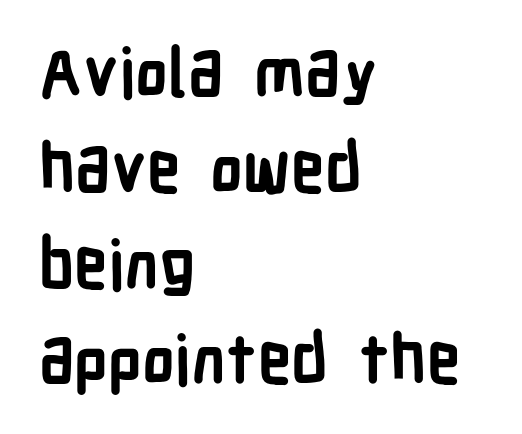
Q: Is the text bold? A: Yes.
Q: Is the text italic (slanted)? A: No, it is upright.
Q: Is the typeface a serif or a sans-serif typeface? A: Sans-serif.
Q: Is the text underlined? A: No.
Q: How is the paragraph aligned? A: Left-aligned.
Q: Is the spacing between letters normal or unusually wide? A: Normal.
Q: Is the spacing between lines tight, normal or loose? A: Normal.
Q: Width (condensed, normal, or wide)? A: Condensed.
Q: Stroke contrast? A: Low.
Q: x-height? A: Medium.
Q: Monospaced? A: No.
